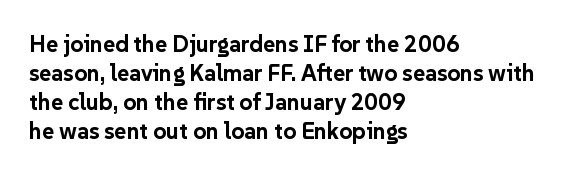
Q: Is the text bold? A: Yes.
Q: Is the text italic (slanted)? A: No, it is upright.
Q: Is the text underlined? A: No.
Q: How is the paragraph aligned? A: Left-aligned.
Q: Is the spacing between letters normal or unusually wide? A: Normal.
Q: Is the spacing between lines tight, normal or loose? A: Normal.
